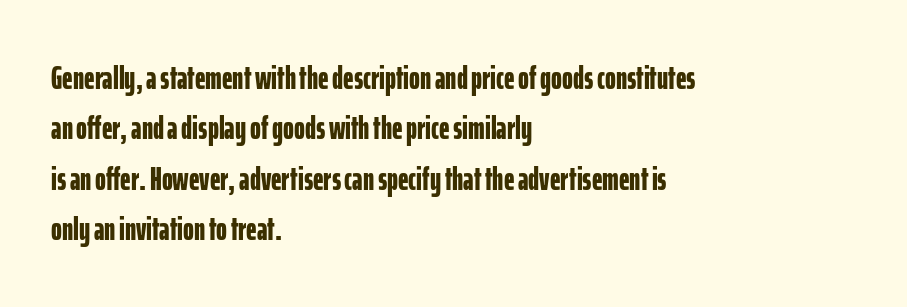
Horizontally, the lines are justified to the leading edge only. A typesetter would call this proportional, since set widths differ per character. The area under the type is left untouched. The text was rendered using a sans face with plain stroke endings. Leading matches the norm, producing a regular column. Notice how the stems are strictly vertical — no italics here.
